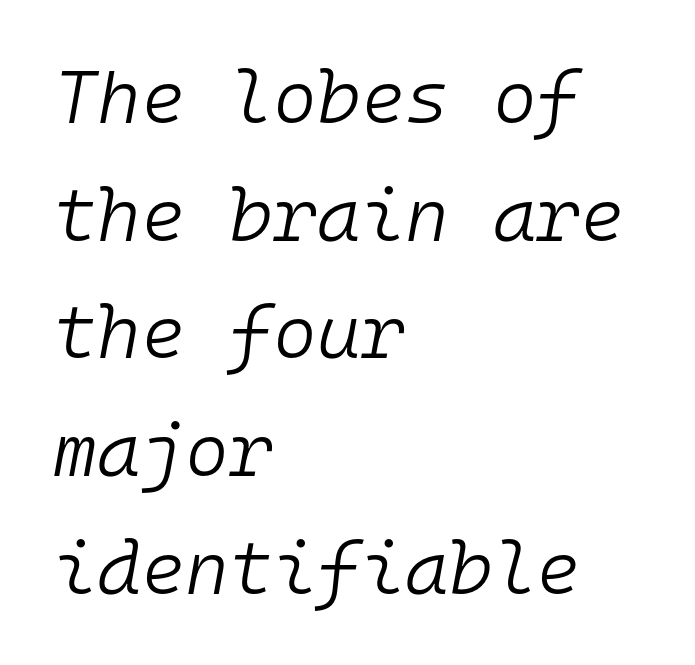
{"italic": "yes", "lean": "right", "slant_degrees": 10, "bold": "no", "weight": "light", "width": "normal", "stroke_contrast": "low", "x_height": "medium", "monospaced": "yes", "underline": "no", "align": "left", "line_spacing": "normal", "line_spacing_ratio": 1.57, "letter_spacing": "normal", "letter_spacing_em": 0.0, "glyph_px": 75}
